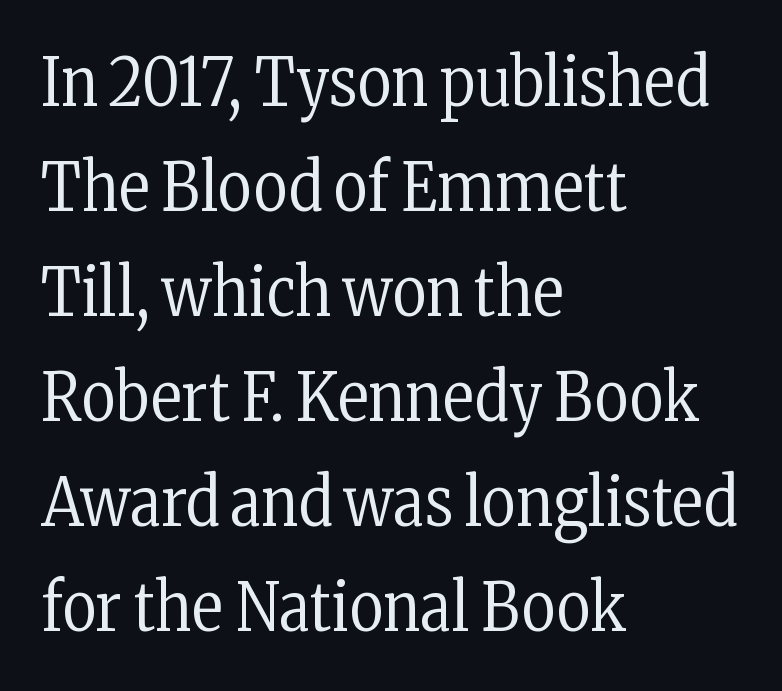
Q: Is the text bold? A: No.
Q: Is the text italic (slanted)? A: No, it is upright.
Q: Is the typeface a serif or a sans-serif typeface? A: Serif.
Q: Is the text underlined? A: No.
Q: How is the paragraph aligned? A: Left-aligned.
Q: Is the spacing between letters normal or unusually wide? A: Normal.
Q: Is the spacing between lines tight, normal or loose? A: Normal.
Q: Width (condensed, normal, or wide)? A: Condensed.
Q: Stroke contrast? A: Low.
Q: x-height? A: Medium.
Q: Monospaced? A: No.
